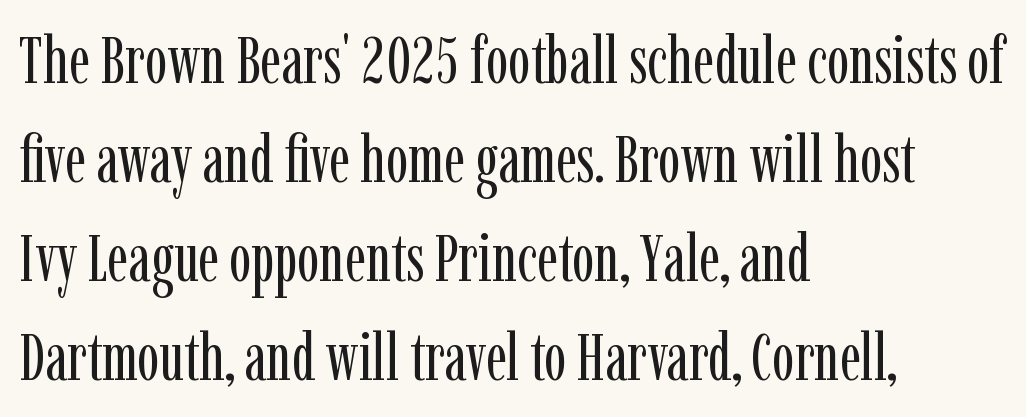
Whoever set this chose a conventional vertical rhythm. The paragraph has a hard left edge and a soft right edge. The letterforms sit at book weight or below. These lines are rendered in a variable-pitch font.
